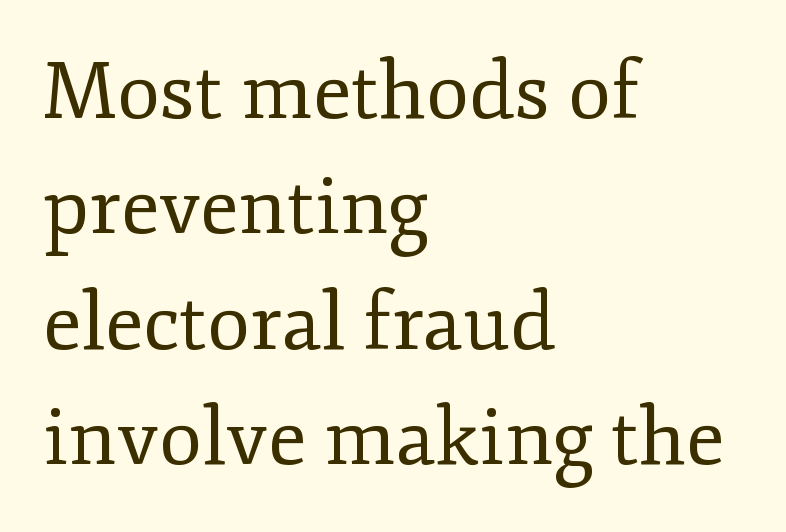
Q: Is the text bold? A: No.
Q: Is the text italic (slanted)? A: No, it is upright.
Q: Is the typeface a serif or a sans-serif typeface? A: Serif.
Q: Is the text underlined? A: No.
Q: How is the paragraph aligned? A: Left-aligned.
Q: Is the spacing between letters normal or unusually wide? A: Normal.
Q: Is the spacing between lines tight, normal or loose? A: Normal.
Q: Width (condensed, normal, or wide)? A: Normal.
Q: Stroke contrast? A: Low.
Q: x-height? A: Small.
Q: Monospaced? A: No.
